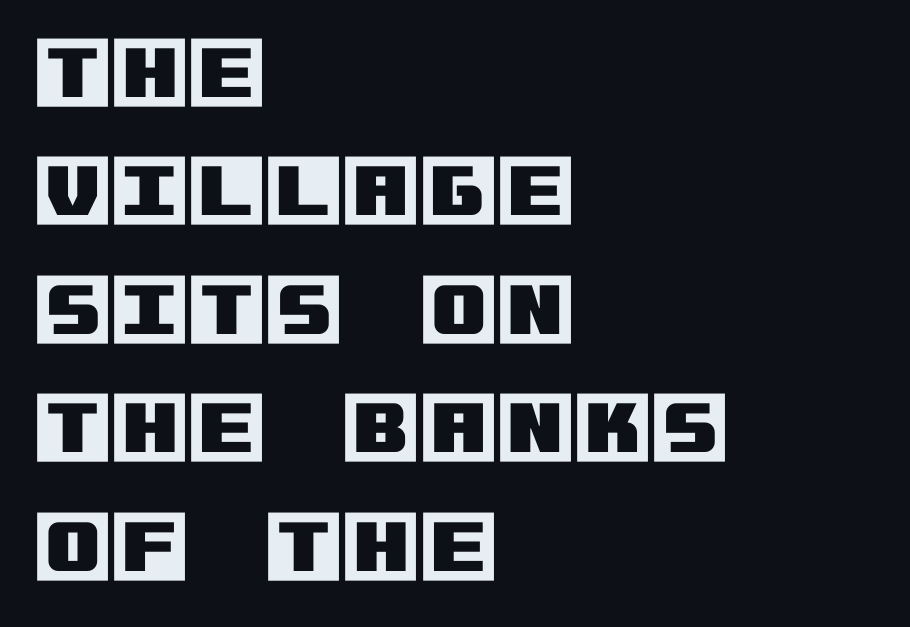
The image shows 79 px text type, upright; set left-aligned, normal line spacing (1.5x), normal letter spacing, not underlined; a large x-height.
